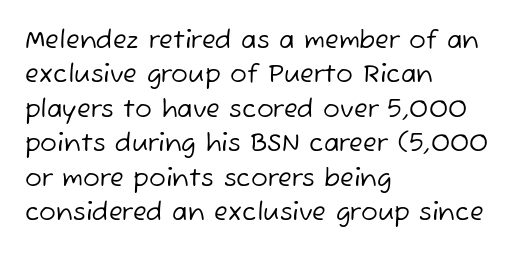
The image shows 25 px text type; set left-aligned, normal line spacing (1.38x), normal letter spacing, not underlined.
